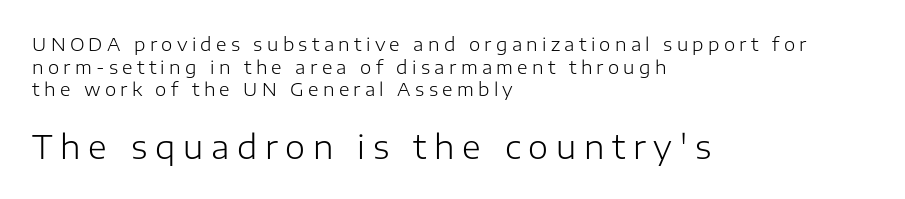
Q: Is the text bold? A: No.
Q: Is the text italic (slanted)? A: No, it is upright.
Q: Is the typeface a serif or a sans-serif typeface? A: Sans-serif.
Q: Is the text underlined? A: No.
Q: How is the paragraph aligned? A: Left-aligned.
Q: Is the spacing between letters normal or unusually wide? A: Unusually wide.
Q: Is the spacing between lines tight, normal or loose? A: Normal.
Q: Which block of text is set in a larger size, the first (top) or the second (bottom)? A: The second (bottom) one.
Q: Width (condensed, normal, or wide)? A: Normal.
Q: Stroke contrast? A: Low.
Q: x-height? A: Medium.
Q: Monospaced? A: No.
